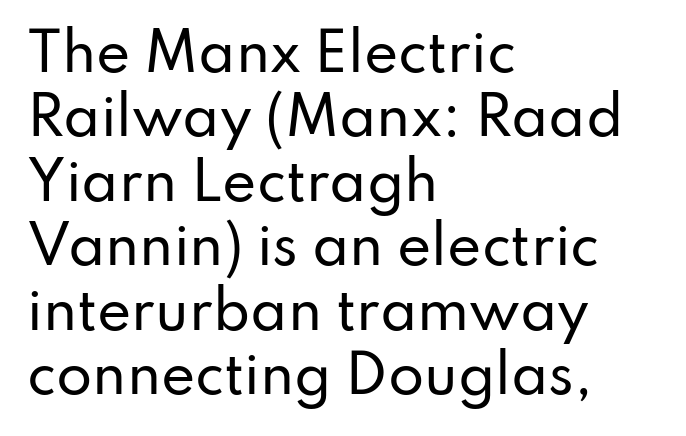
{"serif": "no", "italic": "no", "width": "normal", "stroke_contrast": "low", "x_height": "small", "monospaced": "no", "underline": "no", "align": "left", "line_spacing_ratio": 1.24, "letter_spacing": "normal", "letter_spacing_em": 0.0, "glyph_px": 52}
